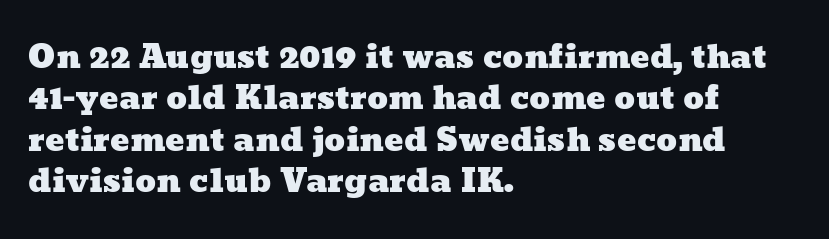
The image shows 32 px wide type; set left-aligned, normal line spacing (1.29x), normal letter spacing, not underlined; low stroke contrast and a medium x-height.
